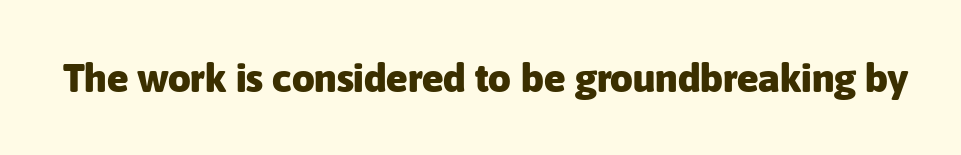
The image shows 40 px heavy sans-serif type, upright; set normal letter spacing, not underlined; low stroke contrast and a medium x-height.
